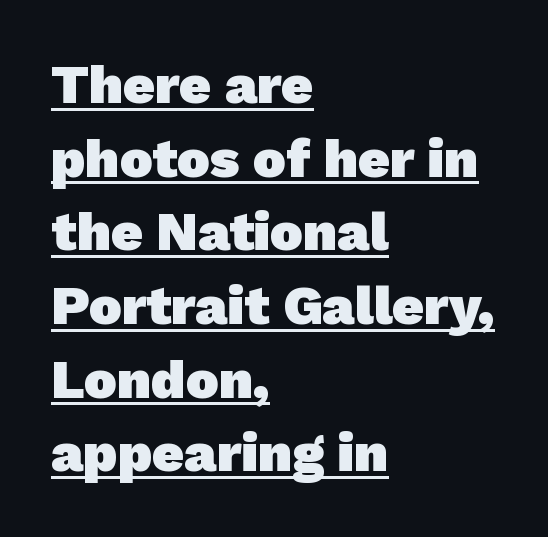
The image shows 55 px heavy sans-serif type; set left-aligned, normal line spacing (1.34x), normal letter spacing, underlined; low stroke contrast and a medium x-height.
